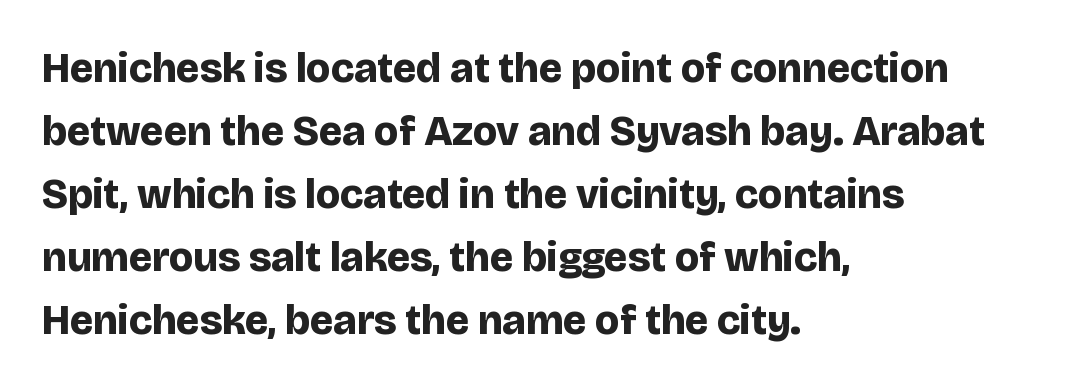
The image shows 42 px bold sans-serif type, upright; set left-aligned, normal line spacing (1.5x), normal letter spacing, not underlined; low stroke contrast and a large x-height.
